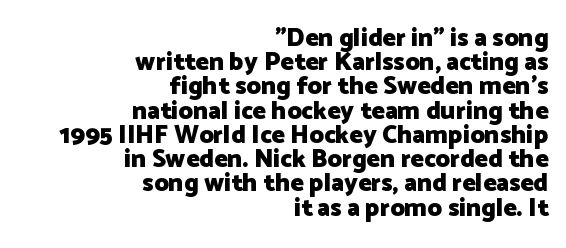
These lines keep a tight, regular rhythm from letter to letter. Designer's note — italics off, roman on. The text block is weighted toward the right margin, trailing off unevenly leftward. You could barely slide anything between these rows.
